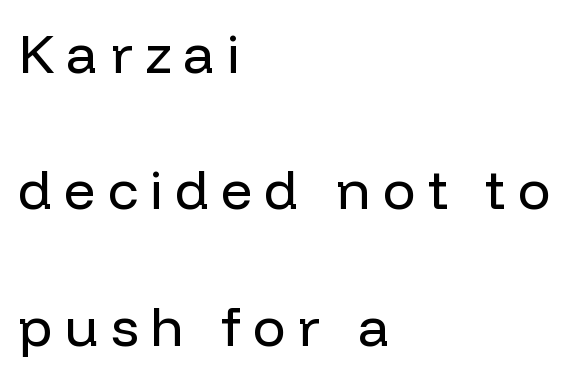
Whoever set this chose breathing room over compactness in the vertical rhythm. Each row of text sits above clean, open space. Characters remain perfectly vertical along every line. No extra ink here — the face is not bold. Is this a sans? Yes — the strokes have no serifs.
